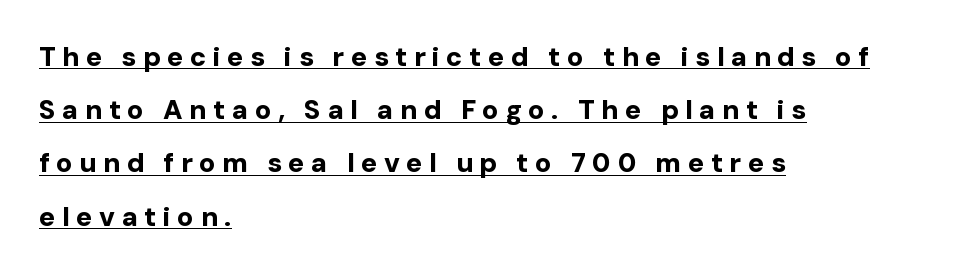
{"italic": "no", "bold": "yes", "underline": "yes", "align": "left", "line_spacing": "loose", "line_spacing_ratio": 1.97, "letter_spacing": "wide", "letter_spacing_em": 0.24, "glyph_px": 27}
